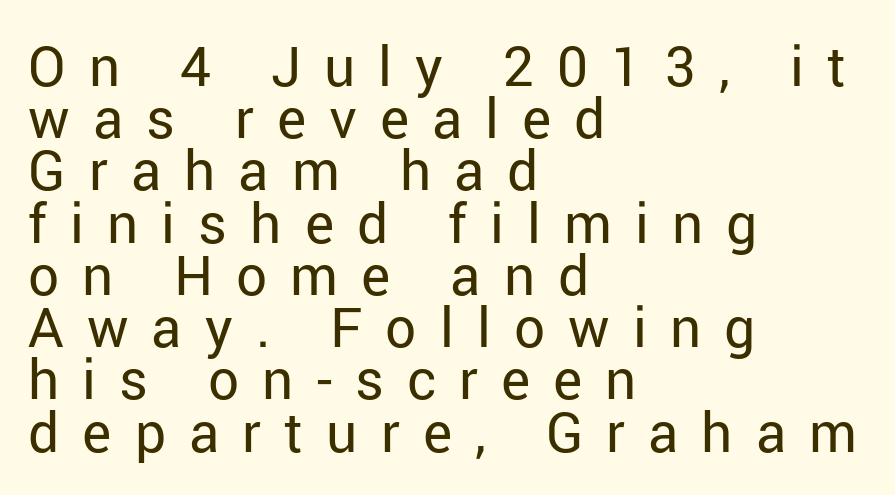
{"serif": "no", "italic": "no", "bold": "no", "weight": "regular", "width": "normal", "stroke_contrast": "low", "x_height": "medium", "monospaced": "no", "underline": "no", "align": "left", "line_spacing": "tight", "line_spacing_ratio": 0.95, "letter_spacing": "wide", "letter_spacing_em": 0.42, "glyph_px": 55}
